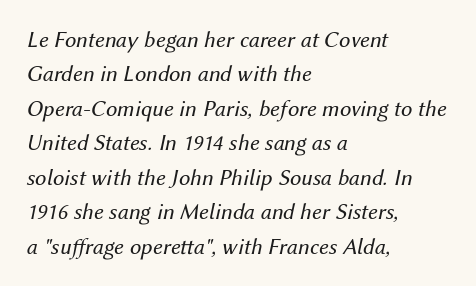
Q: Is the text bold? A: No.
Q: Is the text italic (slanted)? A: Yes, it leans right by about 12 degrees.
Q: Is the text underlined? A: No.
Q: How is the paragraph aligned? A: Left-aligned.
Q: Is the spacing between letters normal or unusually wide? A: Normal.
Q: Is the spacing between lines tight, normal or loose? A: Normal.
